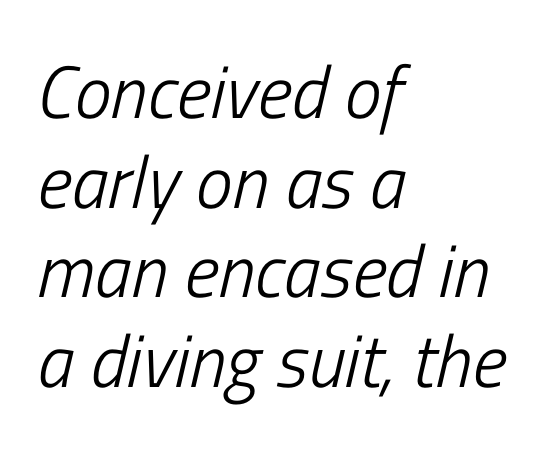
The image shows 74 px light, condensed type, italic (leaning right); set left-aligned, line spacing 1.21x, normal letter spacing, not underlined; low stroke contrast and a medium x-height.
